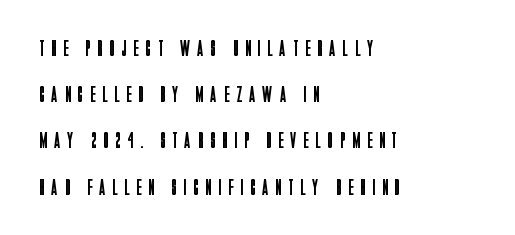
The image shows 22 px text type, upright; set left-aligned, loose line spacing (2.1x), unusually wide letter spacing (+0.34 em), not underlined.
